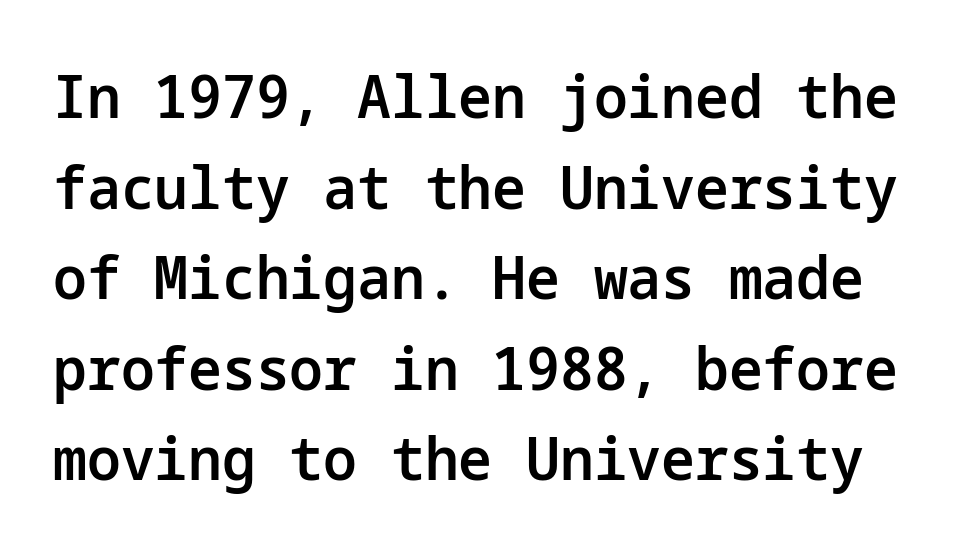
The specimen omits any rule beneath the text block's lines. This sample uses a sans-serif face. How would I describe the line gaps? Plain and ordinary. Emphasis by weight is partial: semibold.
